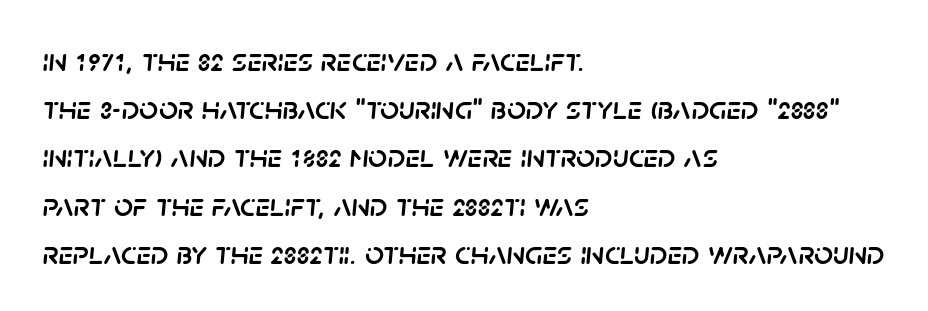
The image shows 33 px text type, italic (leaning right); set left-aligned, normal line spacing (1.46x), normal letter spacing, not underlined; low stroke contrast and a large x-height.
